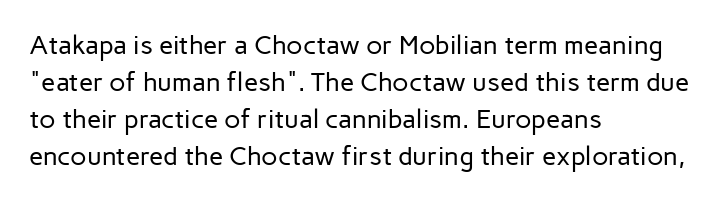
The image shows 26 px text type, upright; set left-aligned, normal line spacing (1.42x), normal letter spacing, not underlined.
